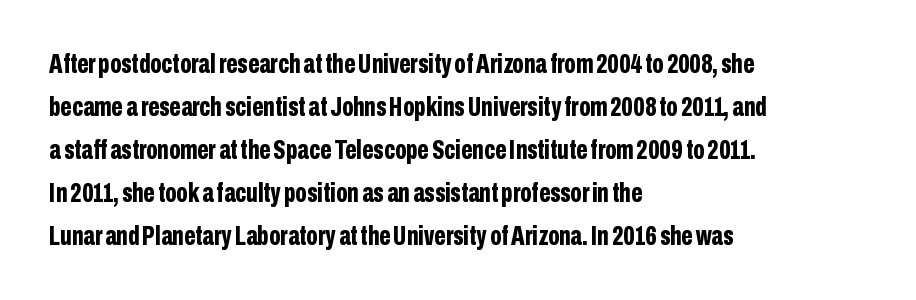
Q: Is the text bold? A: Yes.
Q: Is the text italic (slanted)? A: No, it is upright.
Q: Is the text underlined? A: No.
Q: How is the paragraph aligned? A: Left-aligned.
Q: Is the spacing between letters normal or unusually wide? A: Normal.
Q: Is the spacing between lines tight, normal or loose? A: Normal.
